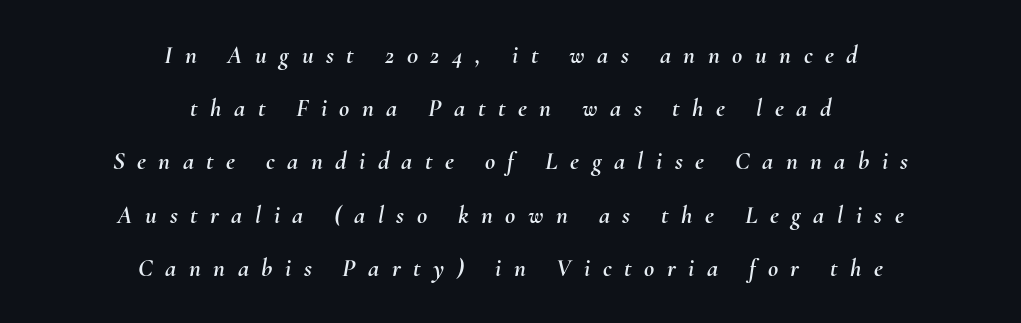
{"italic": "yes", "lean": "right", "slant_degrees": 10, "underline": "no", "align": "center", "line_spacing": "loose", "line_spacing_ratio": 2.13, "letter_spacing": "wide", "letter_spacing_em": 0.5, "glyph_px": 25}
